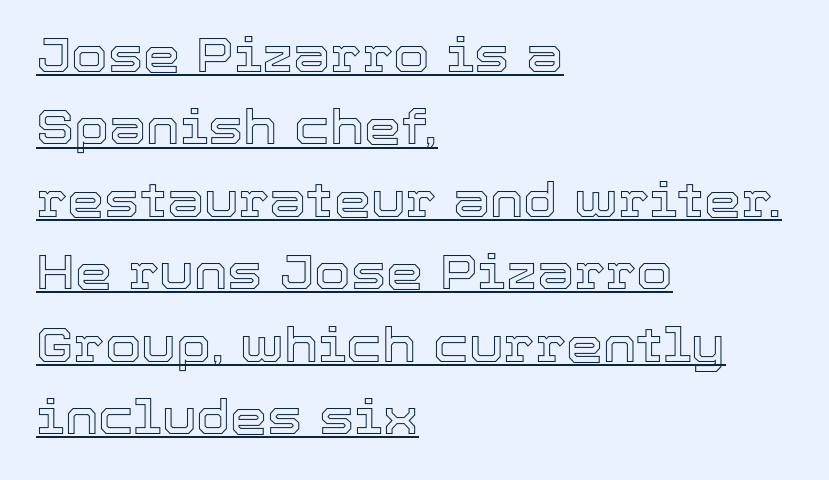
{"italic": "no", "width": "normal", "x_height": "medium", "monospaced": "no", "underline": "yes", "align": "left", "line_spacing": "normal", "line_spacing_ratio": 1.54, "letter_spacing": "normal", "letter_spacing_em": 0.0, "glyph_px": 47}
